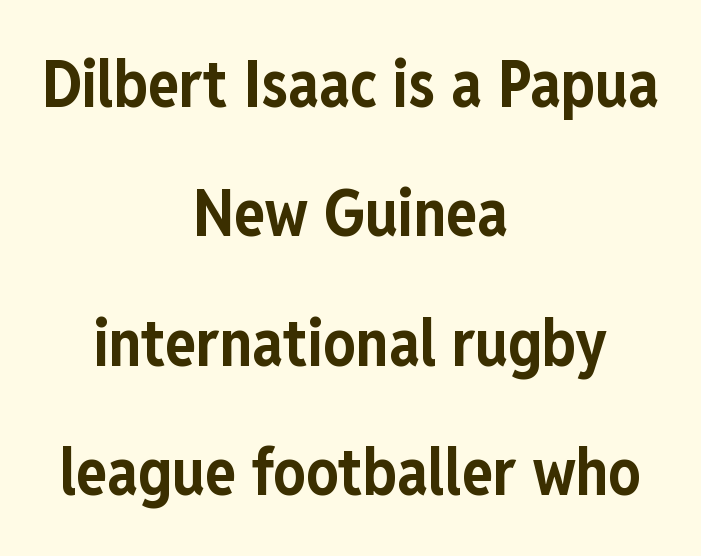
{"serif": "no", "italic": "no", "bold": "yes", "weight": "bold", "width": "condensed", "stroke_contrast": "low", "x_height": "medium", "monospaced": "no", "underline": "no", "align": "center", "line_spacing": "loose", "line_spacing_ratio": 2.02, "letter_spacing": "normal", "letter_spacing_em": 0.0, "glyph_px": 64}
